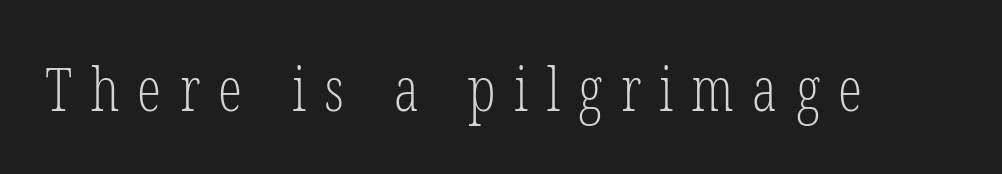
Q: Is the text bold? A: No.
Q: Is the text italic (slanted)? A: No, it is upright.
Q: Is the typeface a serif or a sans-serif typeface? A: Serif.
Q: Is the text underlined? A: No.
Q: Is the spacing between letters normal or unusually wide? A: Unusually wide.
Q: Width (condensed, normal, or wide)? A: Condensed.
Q: Stroke contrast? A: Low.
Q: x-height? A: Medium.
Q: Monospaced? A: No.
